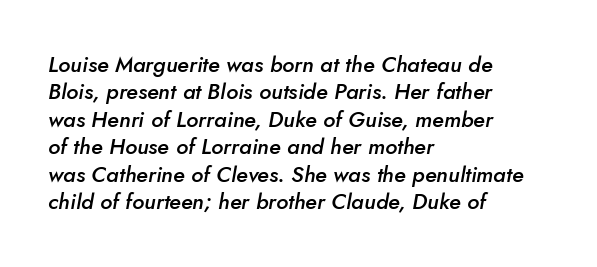
{"italic": "yes", "lean": "right", "slant_degrees": 5, "bold": "semi", "underline": "no", "align": "left", "line_spacing": "normal", "line_spacing_ratio": 1.25, "letter_spacing": "normal", "letter_spacing_em": 0.0, "glyph_px": 22}
